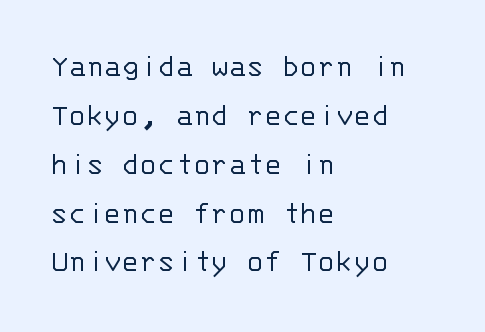
The image shows 33 px light sans-serif type, upright, monospaced; set left-aligned, normal line spacing (1.48x), normal letter spacing, not underlined; low stroke contrast and a large x-height.
